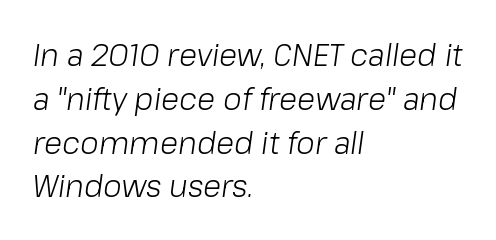
The image shows 30 px light type, italic (leaning right); set left-aligned, normal line spacing (1.46x), normal letter spacing, not underlined; low stroke contrast and a medium x-height.
